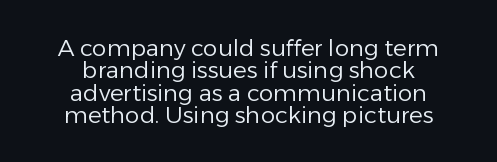
The image shows 23 px text type, upright; set centered, tight line spacing (0.97x), normal letter spacing, not underlined.
